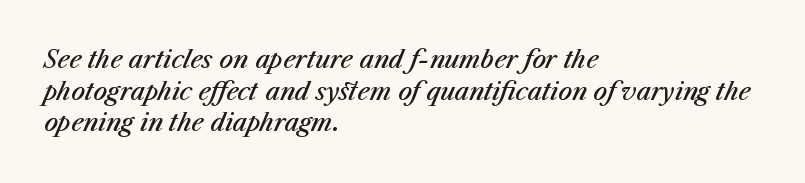
Q: Is the text bold? A: Semi-bold.
Q: Is the text italic (slanted)? A: Yes, it leans right by about 23 degrees.
Q: Is the text underlined? A: No.
Q: How is the paragraph aligned? A: Left-aligned.
Q: Is the spacing between letters normal or unusually wide? A: Normal.
Q: Is the spacing between lines tight, normal or loose? A: Normal.
